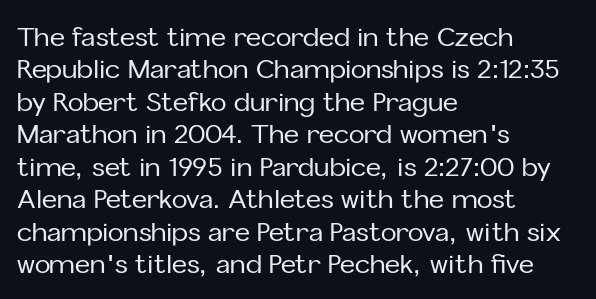
The image shows 26 px text type, upright; set left-aligned, normal line spacing (1.25x), normal letter spacing, not underlined.
